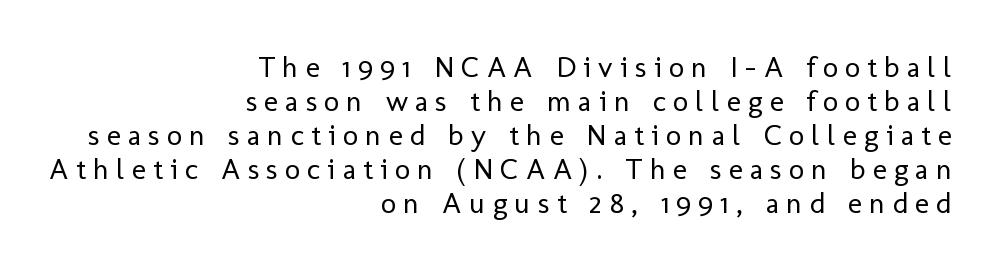
Q: Is the text bold? A: No.
Q: Is the text italic (slanted)? A: No, it is upright.
Q: Is the typeface a serif or a sans-serif typeface? A: Sans-serif.
Q: Is the text underlined? A: No.
Q: How is the paragraph aligned? A: Right-aligned.
Q: Is the spacing between letters normal or unusually wide? A: Unusually wide.
Q: Is the spacing between lines tight, normal or loose? A: Tight.
Q: Width (condensed, normal, or wide)? A: Normal.
Q: Stroke contrast? A: Low.
Q: x-height? A: Medium.
Q: Monospaced? A: No.
